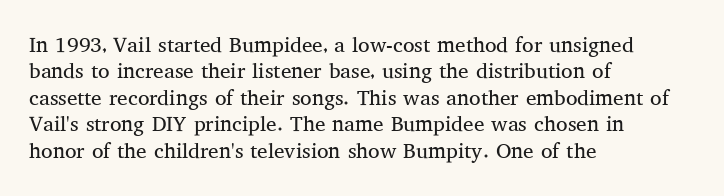
{"italic": "no", "bold": "no", "underline": "no", "align": "left", "line_spacing": "normal", "line_spacing_ratio": 1.26, "letter_spacing": "normal", "letter_spacing_em": 0.0, "glyph_px": 21}
